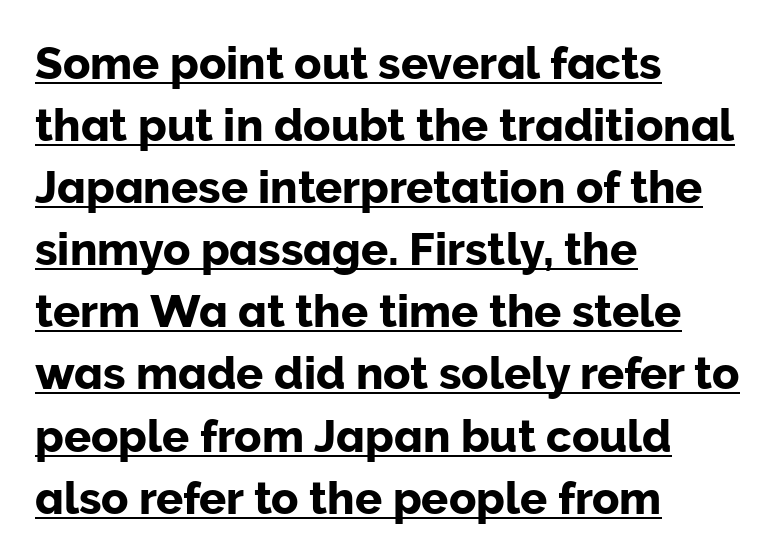
Q: Is the text italic (slanted)? A: No, it is upright.
Q: Is the typeface a serif or a sans-serif typeface? A: Sans-serif.
Q: Is the text underlined? A: Yes.
Q: How is the paragraph aligned? A: Left-aligned.
Q: Is the spacing between letters normal or unusually wide? A: Normal.
Q: Is the spacing between lines tight, normal or loose? A: Normal.
Q: Width (condensed, normal, or wide)? A: Normal.
Q: Stroke contrast? A: Low.
Q: x-height? A: Medium.
Q: Monospaced? A: No.
